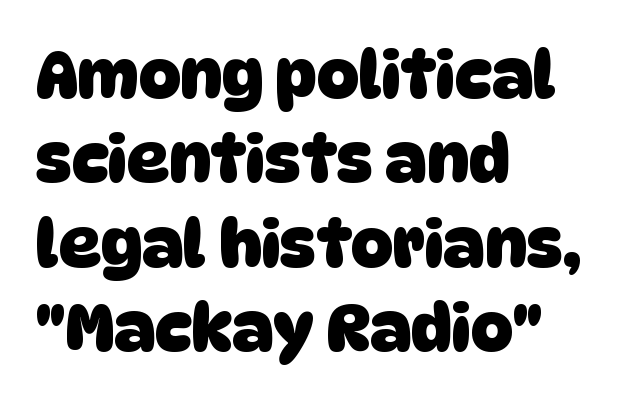
Q: Is the text bold? A: Yes.
Q: Is the typeface a serif or a sans-serif typeface? A: Sans-serif.
Q: Is the text underlined? A: No.
Q: How is the paragraph aligned? A: Left-aligned.
Q: Is the spacing between letters normal or unusually wide? A: Normal.
Q: Is the spacing between lines tight, normal or loose? A: Normal.
Q: Width (condensed, normal, or wide)? A: Normal.
Q: Stroke contrast? A: Low.
Q: x-height? A: Large.
Q: Monospaced? A: No.
